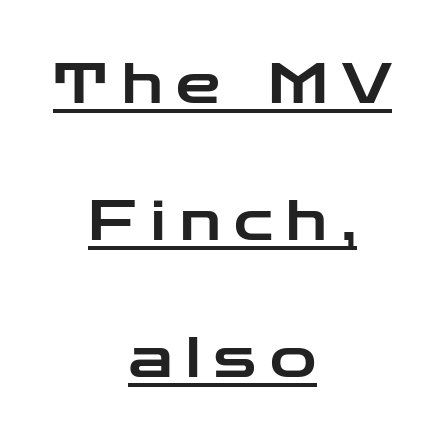
The image shows 56 px wide sans-serif type, upright; set centered, loose line spacing (2.45x), unusually wide letter spacing (+0.25 em), underlined; low stroke contrast and a medium x-height.
